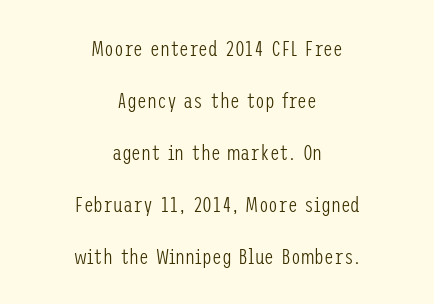
The image shows 22 px text type, upright; set centered, loose line spacing (2.36x), normal letter spacing, not underlined.
